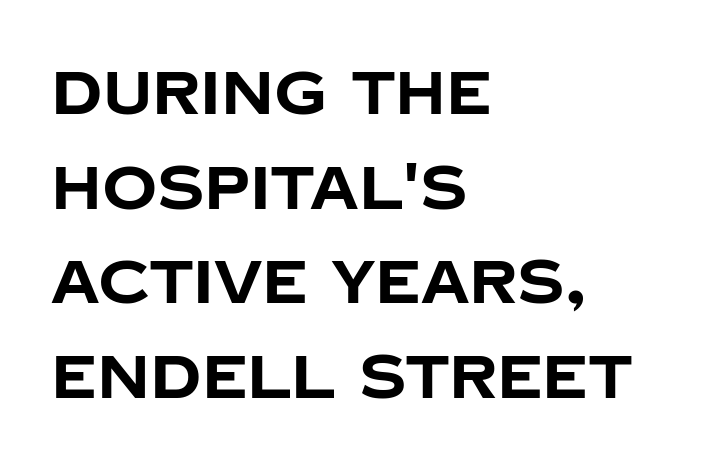
{"serif": "no", "italic": "no", "bold": "yes", "weight": "bold", "width": "normal", "stroke_contrast": "low", "x_height": "large", "monospaced": "no", "underline": "no", "align": "left", "line_spacing": "normal", "line_spacing_ratio": 1.55, "letter_spacing": "normal", "letter_spacing_em": 0.0, "glyph_px": 61}
